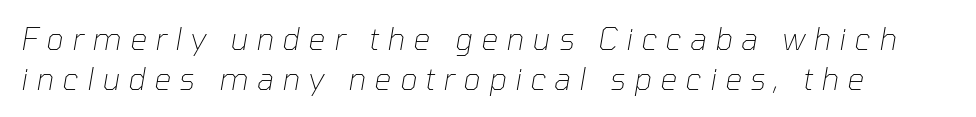
Q: Is the text bold? A: No.
Q: Is the text italic (slanted)? A: Yes, it leans right by about 10 degrees.
Q: Is the text underlined? A: No.
Q: Is the spacing between letters normal or unusually wide? A: Unusually wide.
Q: Is the spacing between lines tight, normal or loose? A: Normal.
Q: Width (condensed, normal, or wide)? A: Normal.
Q: Stroke contrast? A: Low.
Q: x-height? A: Medium.
Q: Monospaced? A: No.
